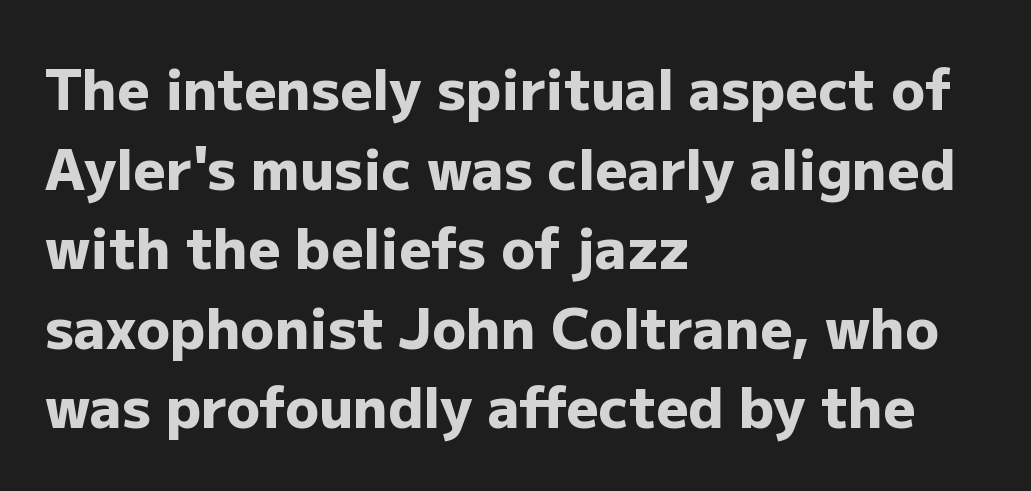
{"serif": "no", "italic": "no", "bold": "yes", "weight": "heavy", "width": "normal", "stroke_contrast": "low", "x_height": "medium", "monospaced": "no", "underline": "no", "align": "left", "line_spacing": "normal", "line_spacing_ratio": 1.42, "letter_spacing": "normal", "letter_spacing_em": 0.0, "glyph_px": 56}
